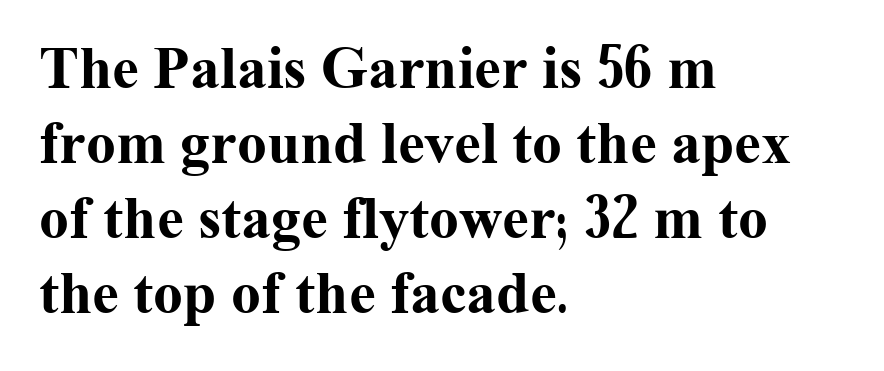
The image shows 60 px bold serif type, upright; set left-aligned, normal line spacing (1.25x), normal letter spacing, not underlined; medium stroke contrast and a medium x-height.
